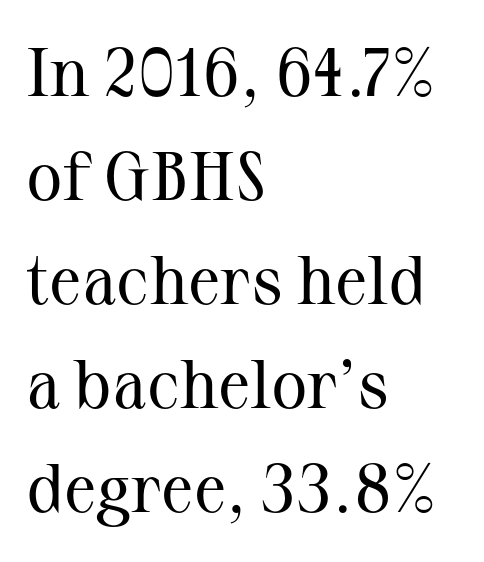
The foot of each line stays bare and open. Students, observe: this is what conventionally led text looks like. The typesetter chose a ragged-right arrangement here. Character widths vary here, with narrow letters taking less room than wide ones.
